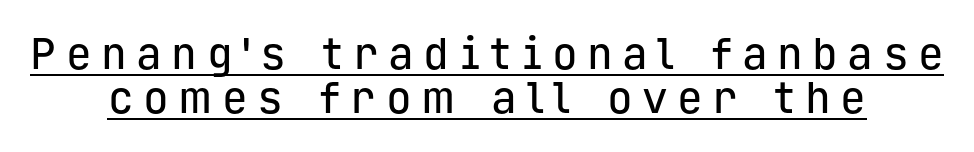
The passage shown is typed in a monospace face where columns stay perfectly aligned. Notice how a bar underscores the lettering throughout. One-word summary of the alignment: center. The gaps between neighbouring characters are conspicuously large. Letterform terminals end flat and unadorned throughout the passage.
